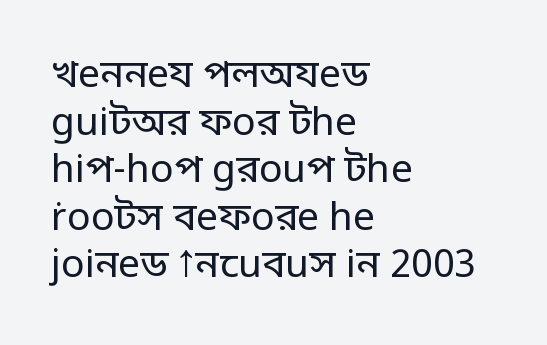
The image shows 39 px regular-weight sans-serif type, upright; set left-aligned, line spacing 1.22x, normal letter spacing, not underlined; low stroke contrast and a large x-height.
